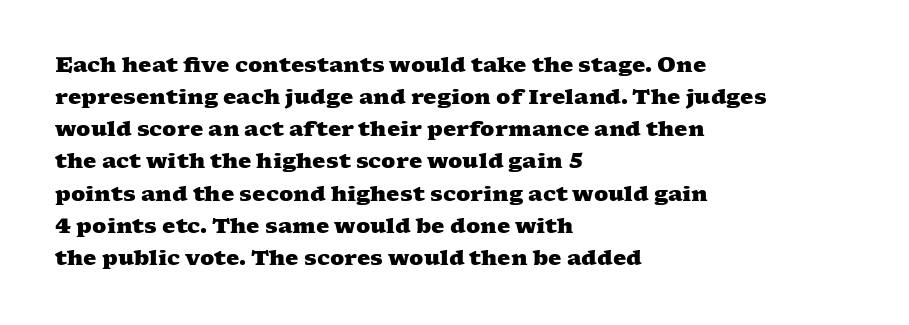
The string is rendered with underlining switched off. What stands out about the letter spacing? Nothing — it is the standard amount. I'd describe the lettering as bold — thick and assertive. What's the leading like? Ordinary, nothing unusual. This rendering uses left alignment, leaving the right contour irregular.
